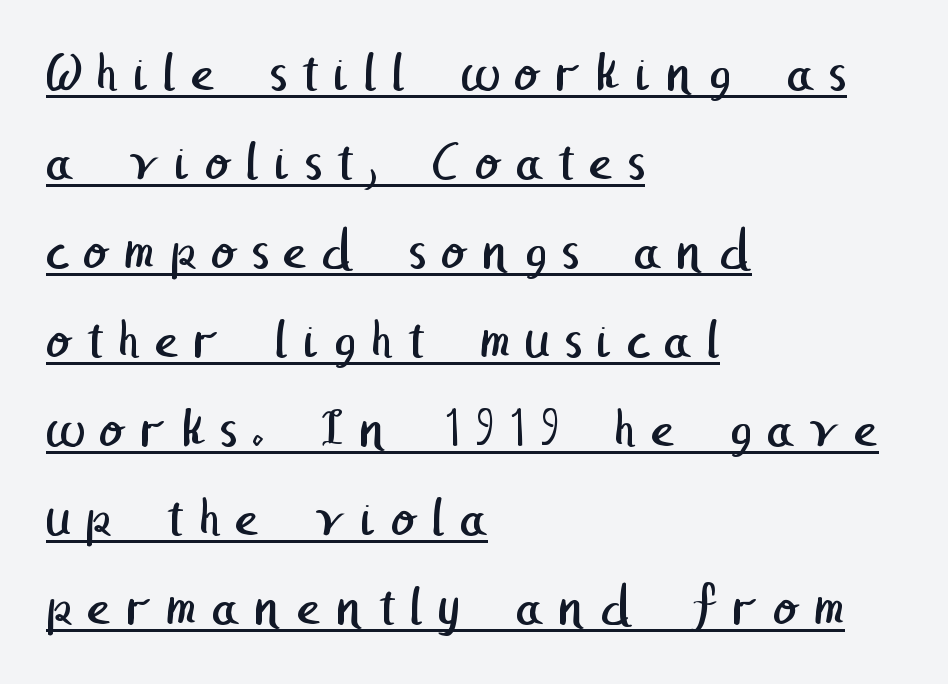
Q: Is the text bold? A: No.
Q: Is the typeface a serif or a sans-serif typeface? A: Sans-serif.
Q: Is the text underlined? A: Yes.
Q: How is the paragraph aligned? A: Left-aligned.
Q: Is the spacing between letters normal or unusually wide? A: Unusually wide.
Q: Is the spacing between lines tight, normal or loose? A: Normal.
Q: Width (condensed, normal, or wide)? A: Normal.
Q: Stroke contrast? A: Low.
Q: x-height? A: Medium.
